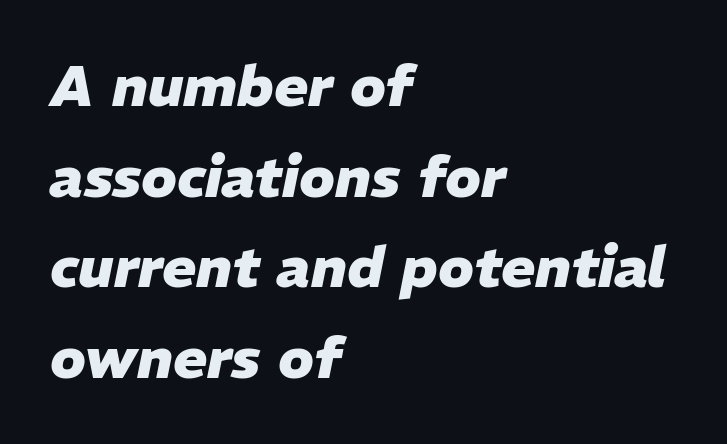
Whoever set this chose a conventional vertical rhythm. Heft: maximum for text — a bold. Every row of glyphs begins at an identical x-position on the left. Quick note: underline off. Here the glyphs are tracked normally, forming tight word shapes. The passage shown is typed in a proportional face where columns would drift.
